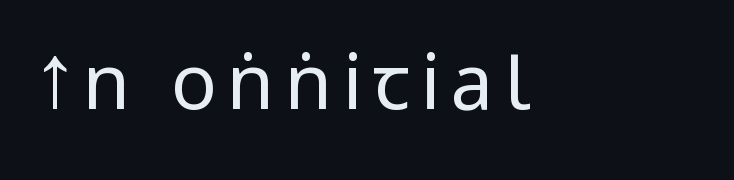
Q: Is the text bold? A: No.
Q: Is the text italic (slanted)? A: No, it is upright.
Q: Is the typeface a serif or a sans-serif typeface? A: Sans-serif.
Q: Is the text underlined? A: No.
Q: How is the paragraph aligned? A: Left-aligned.
Q: Width (condensed, normal, or wide)? A: Condensed.
Q: Stroke contrast? A: Low.
